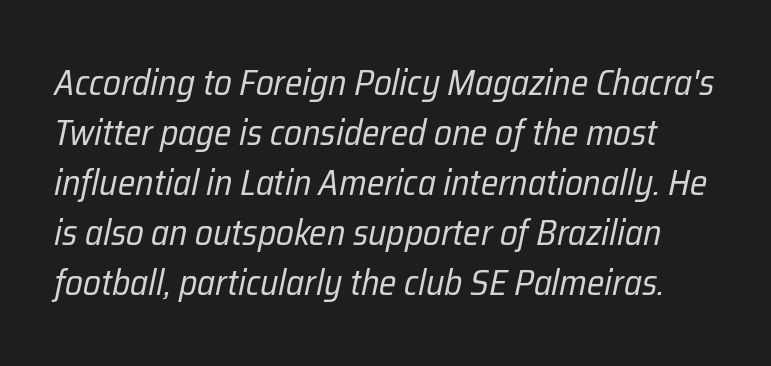
Q: Is the text bold? A: No.
Q: Is the text italic (slanted)? A: Yes, it leans right by about 12 degrees.
Q: Is the text underlined? A: No.
Q: Is the spacing between letters normal or unusually wide? A: Normal.
Q: Is the spacing between lines tight, normal or loose? A: Normal.
Q: Width (condensed, normal, or wide)? A: Condensed.
Q: Stroke contrast? A: Low.
Q: x-height? A: Medium.
Q: Monospaced? A: No.
